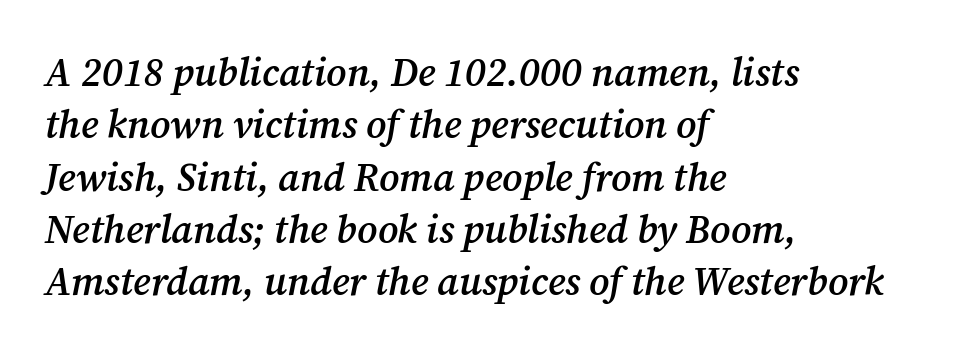
{"serif": "yes", "italic": "yes", "lean": "right", "slant_degrees": 12, "bold": "semi", "weight": "semibold", "width": "normal", "stroke_contrast": "medium", "x_height": "medium", "monospaced": "no", "underline": "no", "align": "left", "line_spacing": "normal", "line_spacing_ratio": 1.34, "letter_spacing": "normal", "letter_spacing_em": 0.0, "glyph_px": 39}
